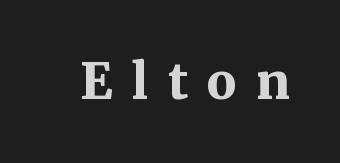
Q: Is the text bold? A: Yes.
Q: Is the text italic (slanted)? A: No, it is upright.
Q: Is the typeface a serif or a sans-serif typeface? A: Serif.
Q: Is the text underlined? A: No.
Q: Is the spacing between letters normal or unusually wide? A: Unusually wide.
Q: Width (condensed, normal, or wide)? A: Normal.
Q: Stroke contrast? A: Medium.
Q: x-height? A: Medium.
Q: Monospaced? A: No.
